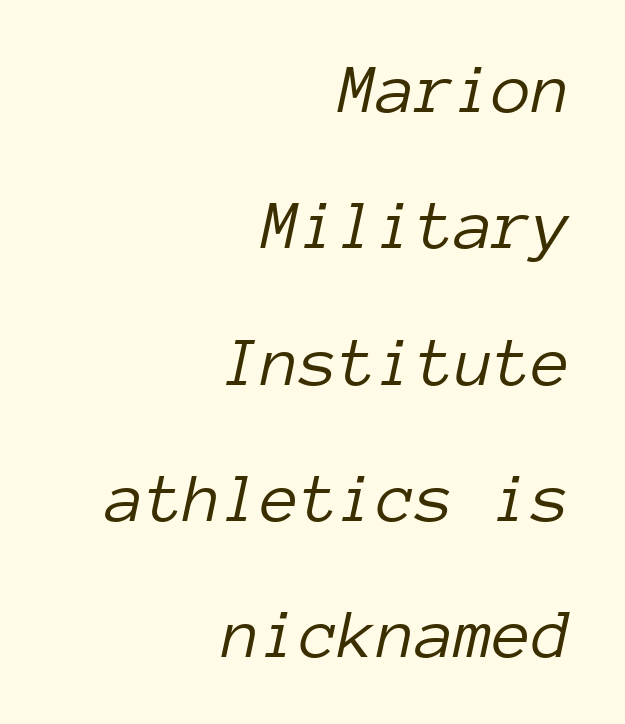
Q: Is the text bold? A: No.
Q: Is the text italic (slanted)? A: Yes, it leans right by about 12 degrees.
Q: Is the text underlined? A: No.
Q: How is the paragraph aligned? A: Right-aligned.
Q: Is the spacing between letters normal or unusually wide? A: Normal.
Q: Is the spacing between lines tight, normal or loose? A: Loose.
Q: Width (condensed, normal, or wide)? A: Normal.
Q: Stroke contrast? A: Low.
Q: x-height? A: Medium.
Q: Monospaced? A: Yes.
